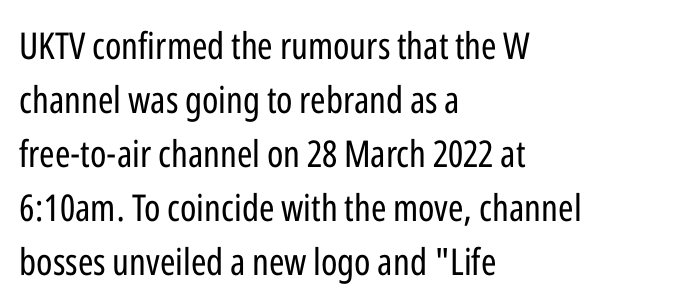
Q: Is the text bold? A: No.
Q: Is the text italic (slanted)? A: No, it is upright.
Q: Is the typeface a serif or a sans-serif typeface? A: Sans-serif.
Q: Is the text underlined? A: No.
Q: How is the paragraph aligned? A: Left-aligned.
Q: Is the spacing between letters normal or unusually wide? A: Normal.
Q: Is the spacing between lines tight, normal or loose? A: Normal.
Q: Width (condensed, normal, or wide)? A: Condensed.
Q: Stroke contrast? A: Low.
Q: x-height? A: Medium.
Q: Monospaced? A: No.
